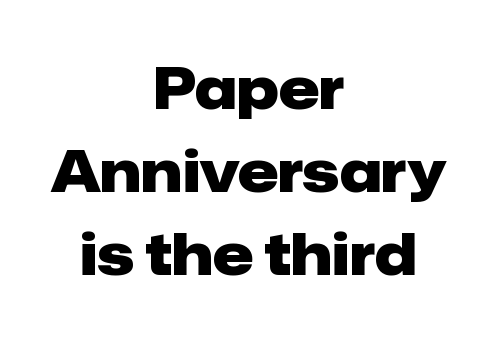
Q: Is the text bold? A: Yes.
Q: Is the text italic (slanted)? A: No, it is upright.
Q: Is the typeface a serif or a sans-serif typeface? A: Sans-serif.
Q: Is the text underlined? A: No.
Q: How is the paragraph aligned? A: Centered.
Q: Is the spacing between letters normal or unusually wide? A: Normal.
Q: Is the spacing between lines tight, normal or loose? A: Normal.
Q: Width (condensed, normal, or wide)? A: Normal.
Q: Stroke contrast? A: Low.
Q: x-height? A: Medium.
Q: Monospaced? A: No.
